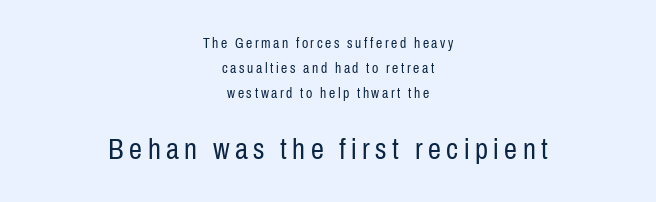
{"serif": "no", "italic": "no", "bold": "no", "weight": "regular", "width": "condensed", "stroke_contrast": "low", "x_height": "medium", "monospaced": "no", "underline": "no", "align": "center", "line_spacing_ratio": 1.79, "larger_block": "second", "size_ratio": 2.07, "glyph_px": 29}
